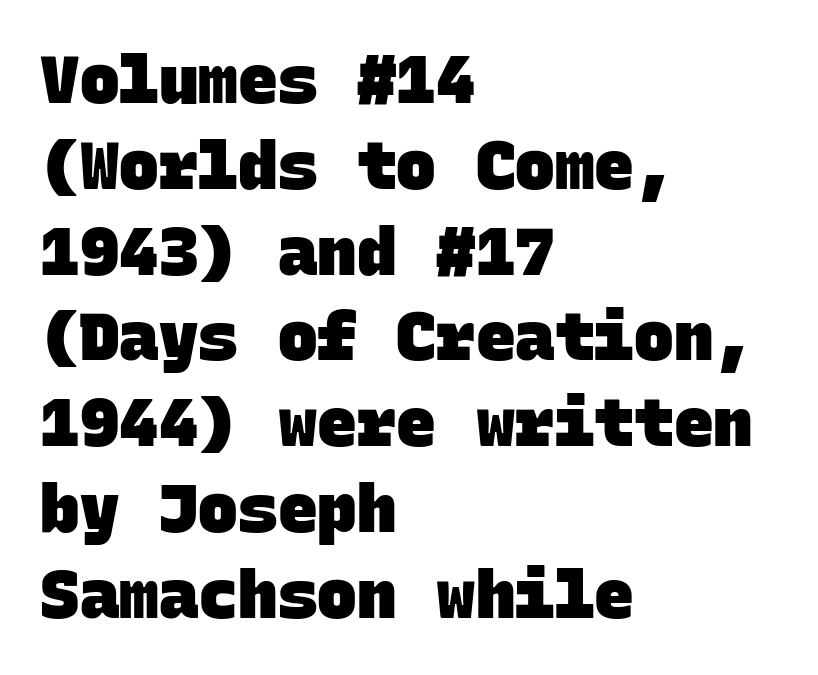
The image shows 66 px heavy sans-serif type, monospaced; set left-aligned, normal line spacing (1.3x), normal letter spacing, not underlined; low stroke contrast and a large x-height.
